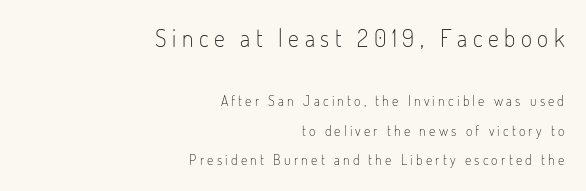
Q: Is the text bold? A: No.
Q: Is the text italic (slanted)? A: No, it is upright.
Q: Is the text underlined? A: No.
Q: How is the paragraph aligned? A: Right-aligned.
Q: Is the spacing between letters normal or unusually wide? A: Unusually wide.
Q: Is the spacing between lines tight, normal or loose? A: Loose.
Q: Which block of text is set in a larger size, the first (top) or the second (bottom)? A: The first (top) one.
